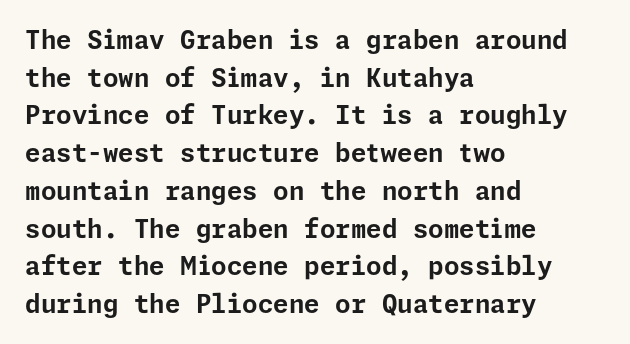
{"italic": "no", "bold": "yes", "underline": "no", "align": "left", "line_spacing": "normal", "line_spacing_ratio": 1.51, "letter_spacing": "normal", "letter_spacing_em": 0.0, "glyph_px": 25}
